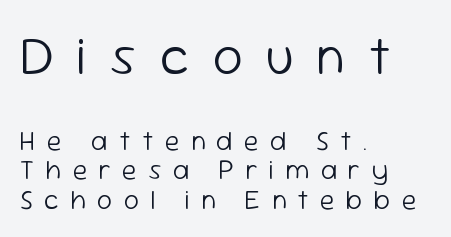
Q: Is the text bold? A: No.
Q: Is the text italic (slanted)? A: No, it is upright.
Q: Is the typeface a serif or a sans-serif typeface? A: Sans-serif.
Q: Is the text underlined? A: No.
Q: How is the paragraph aligned? A: Left-aligned.
Q: Is the spacing between letters normal or unusually wide? A: Unusually wide.
Q: Is the spacing between lines tight, normal or loose? A: Tight.
Q: Which block of text is set in a larger size, the first (top) or the second (bottom)? A: The first (top) one.
Q: Width (condensed, normal, or wide)? A: Normal.
Q: Stroke contrast? A: Low.
Q: x-height? A: Medium.
Q: Monospaced? A: No.
